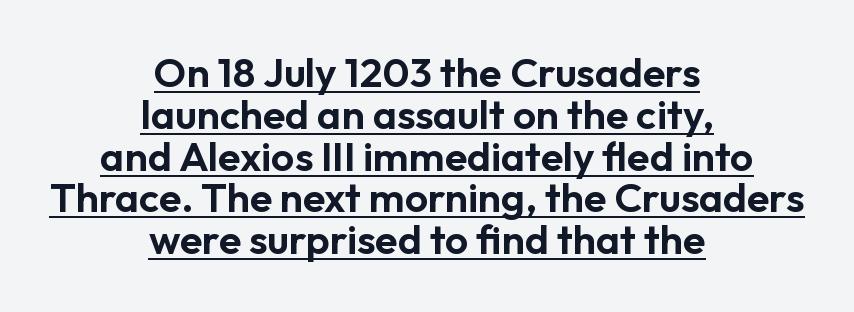
Q: Is the text italic (slanted)? A: No, it is upright.
Q: Is the typeface a serif or a sans-serif typeface? A: Sans-serif.
Q: Is the text underlined? A: Yes.
Q: How is the paragraph aligned? A: Centered.
Q: Is the spacing between letters normal or unusually wide? A: Normal.
Q: Is the spacing between lines tight, normal or loose? A: Tight.
Q: Width (condensed, normal, or wide)? A: Normal.
Q: Stroke contrast? A: Low.
Q: x-height? A: Medium.
Q: Monospaced? A: No.
